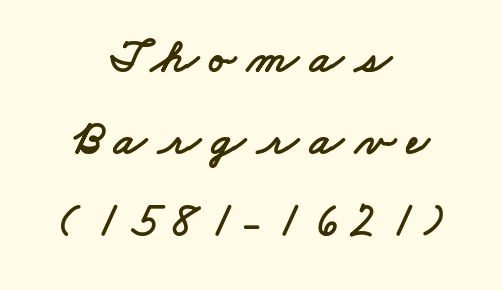
The image shows 48 px wide sans-serif type; set centered, line spacing 1.71x, unusually wide letter spacing (+0.24 em), not underlined; low stroke contrast and a small x-height.
